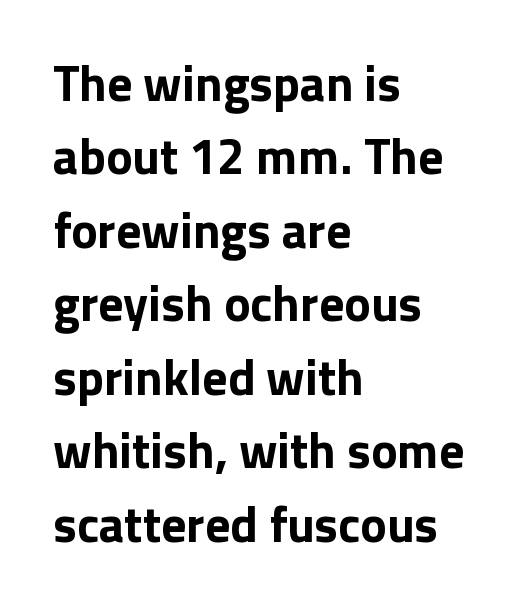
{"serif": "no", "italic": "no", "bold": "yes", "weight": "bold", "width": "normal", "stroke_contrast": "low", "x_height": "medium", "monospaced": "no", "underline": "no", "align": "left", "line_spacing": "normal", "line_spacing_ratio": 1.47, "letter_spacing": "normal", "letter_spacing_em": 0.0, "glyph_px": 50}
